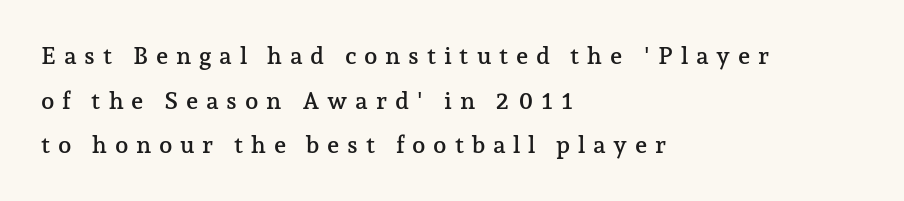
The image shows 24 px text type, upright; set left-aligned, line spacing 1.86x, unusually wide letter spacing (+0.32 em), not underlined.
